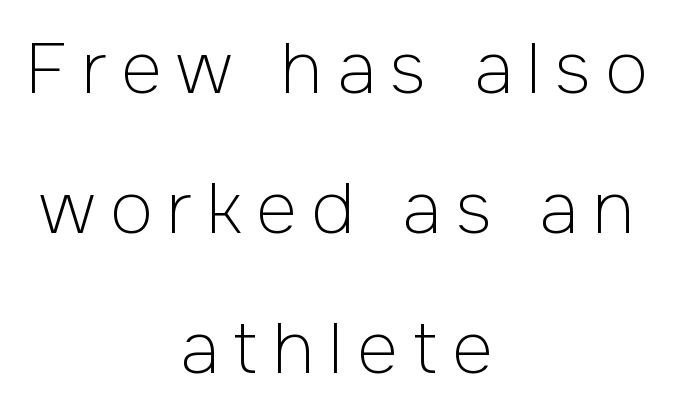
{"serif": "no", "italic": "no", "bold": "no", "weight": "light", "width": "normal", "stroke_contrast": "low", "x_height": "medium", "monospaced": "no", "underline": "no", "align": "center", "line_spacing": "loose", "line_spacing_ratio": 2.0, "letter_spacing": "wide", "letter_spacing_em": 0.21, "glyph_px": 70}
